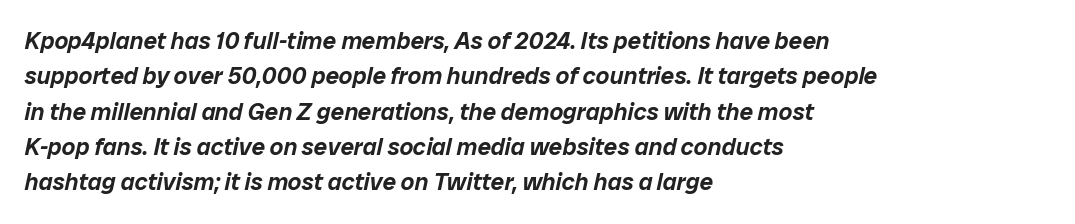
The image shows 24 px text type, italic (leaning right); set left-aligned, normal line spacing (1.47x), normal letter spacing, not underlined.
